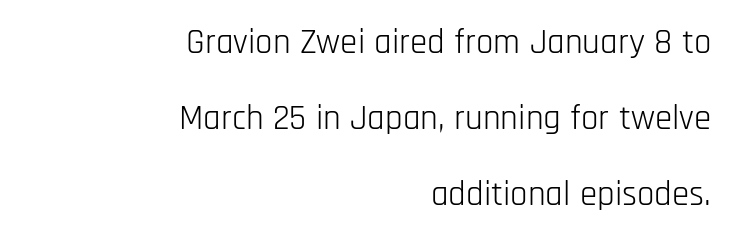
The image shows 35 px light, condensed sans-serif type, upright; set right-aligned, loose line spacing (2.17x), normal letter spacing, not underlined; low stroke contrast and a large x-height.
